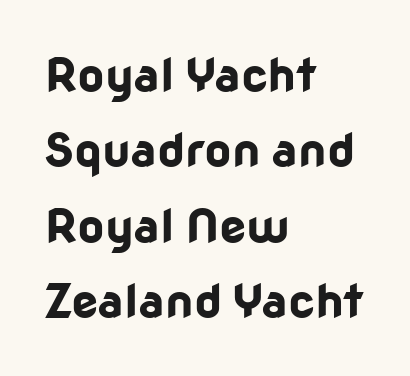
The image shows 48 px bold sans-serif type, upright; set left-aligned, normal line spacing (1.57x), normal letter spacing, not underlined; low stroke contrast and a medium x-height.
